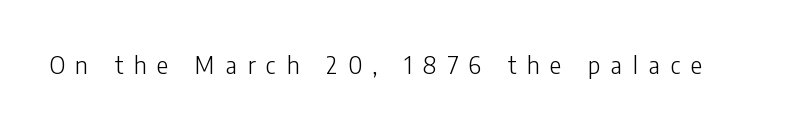
{"italic": "no", "bold": "no", "underline": "no", "letter_spacing": "wide", "letter_spacing_em": 0.45, "glyph_px": 24}
